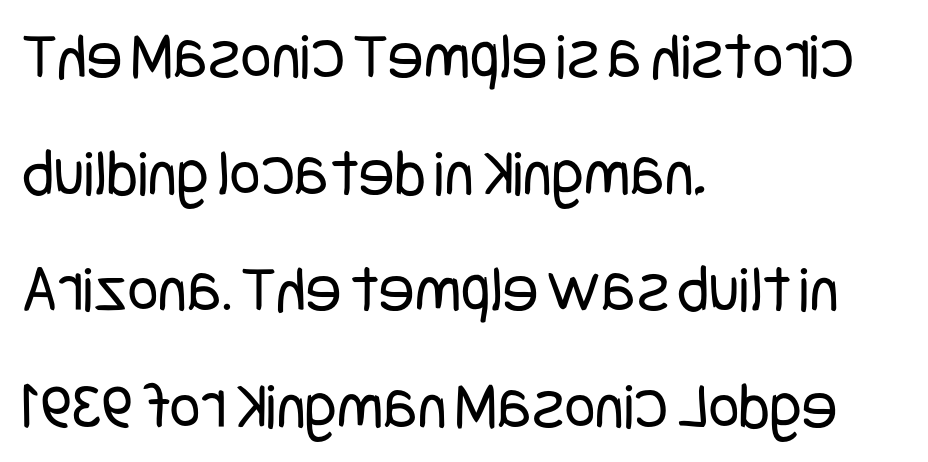
Underlining? Definitely not there. The passage shown is not bold in any degree. What kind of face is this? One without serifs — a sans. The lines are quadded left. The line texture is even and compact thanks to regular tracking. Notice how the stems are strictly vertical — no italics here.
